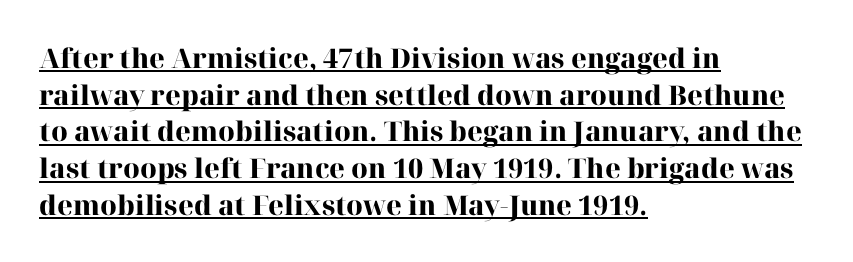
Q: Is the text bold? A: Yes.
Q: Is the text italic (slanted)? A: No, it is upright.
Q: Is the text underlined? A: Yes.
Q: How is the paragraph aligned? A: Left-aligned.
Q: Is the spacing between letters normal or unusually wide? A: Normal.
Q: Is the spacing between lines tight, normal or loose? A: Normal.
